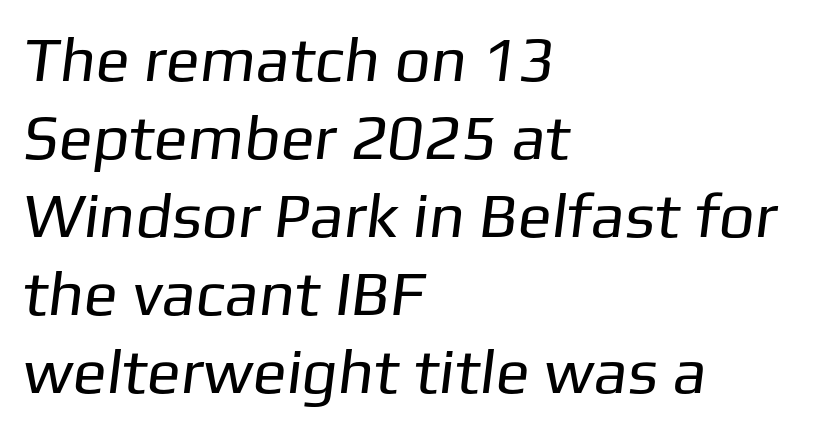
The baseline area is clear. These lines stack with their left ends in a neat column. This is not heavy type; no bold has been used. The gaps between neighbouring characters are ordinary and unremarkable. Grotesque or geometric, the face here clearly has no serifs. Proportional: the letters do not fall into vertical columns.
